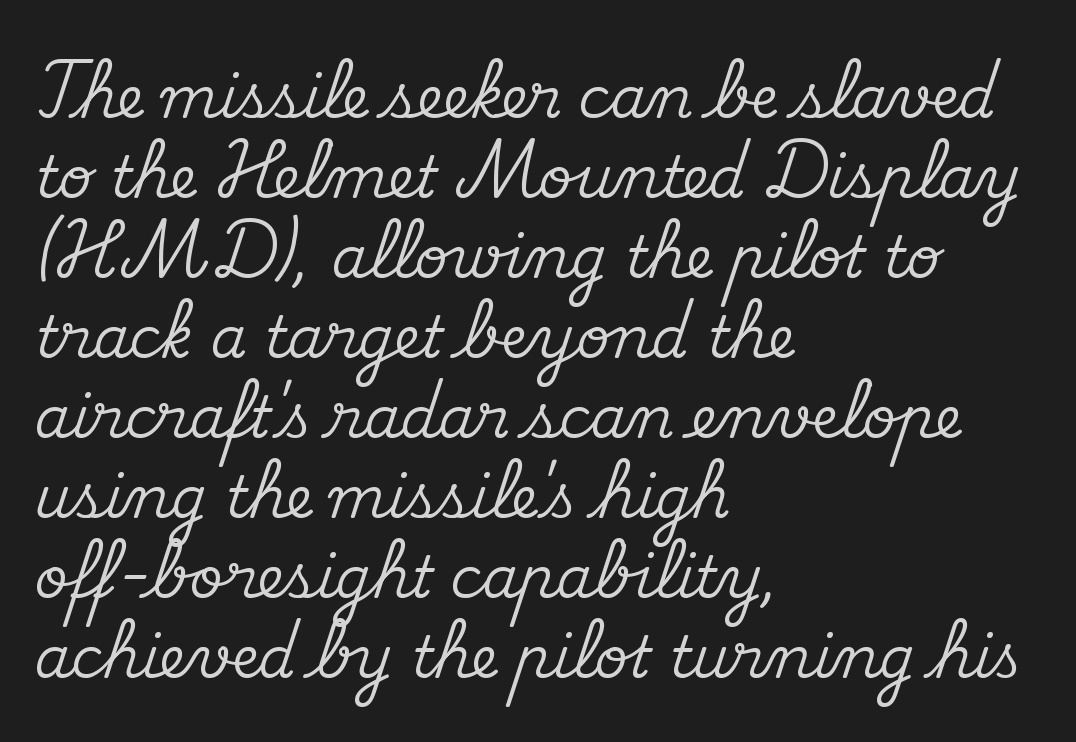
{"serif": "yes", "width": "normal", "stroke_contrast": "medium", "x_height": "small", "monospaced": "no", "underline": "no", "align": "left", "line_spacing": "normal", "line_spacing_ratio": 1.38, "letter_spacing": "normal", "letter_spacing_em": 0.0, "glyph_px": 58}
